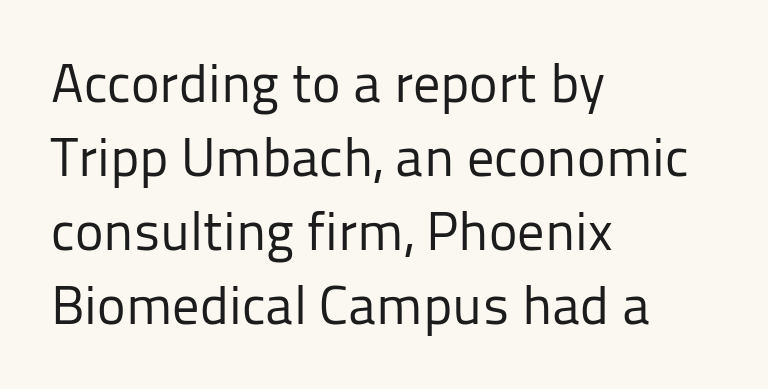
{"serif": "no", "italic": "no", "bold": "no", "weight": "regular", "width": "normal", "stroke_contrast": "low", "x_height": "medium", "monospaced": "no", "underline": "no", "align": "left", "line_spacing": "normal", "line_spacing_ratio": 1.37, "letter_spacing": "normal", "letter_spacing_em": 0.0, "glyph_px": 54}
